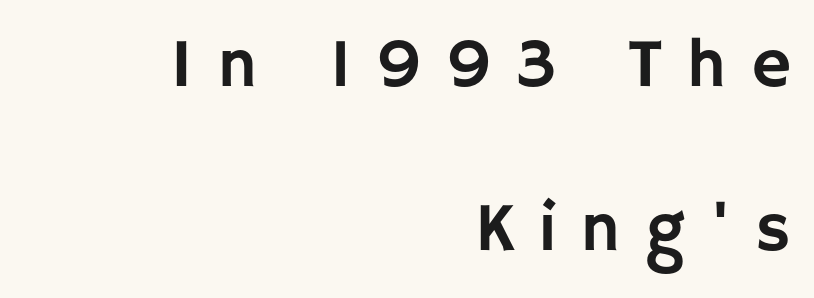
{"serif": "no", "italic": "no", "width": "normal", "stroke_contrast": "low", "x_height": "large", "monospaced": "no", "underline": "no", "align": "right", "line_spacing": "loose", "line_spacing_ratio": 2.37, "letter_spacing": "wide", "letter_spacing_em": 0.35, "glyph_px": 69}
